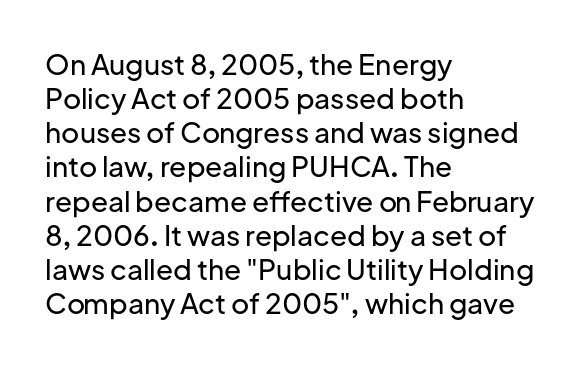
{"serif": "no", "italic": "no", "width": "normal", "stroke_contrast": "low", "x_height": "medium", "monospaced": "no", "underline": "no", "align": "left", "line_spacing_ratio": 1.22, "letter_spacing": "normal", "letter_spacing_em": 0.0, "glyph_px": 28}
